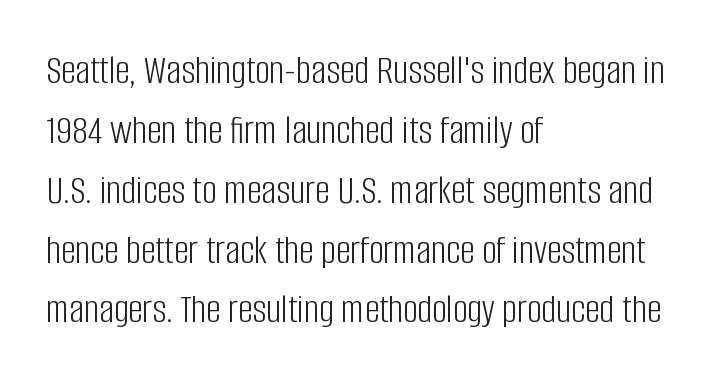
{"serif": "no", "italic": "no", "bold": "no", "weight": "light", "width": "condensed", "stroke_contrast": "low", "x_height": "large", "monospaced": "no", "underline": "no", "align": "left", "line_spacing": "normal", "line_spacing_ratio": 1.46, "letter_spacing": "normal", "letter_spacing_em": 0.0, "glyph_px": 41}
